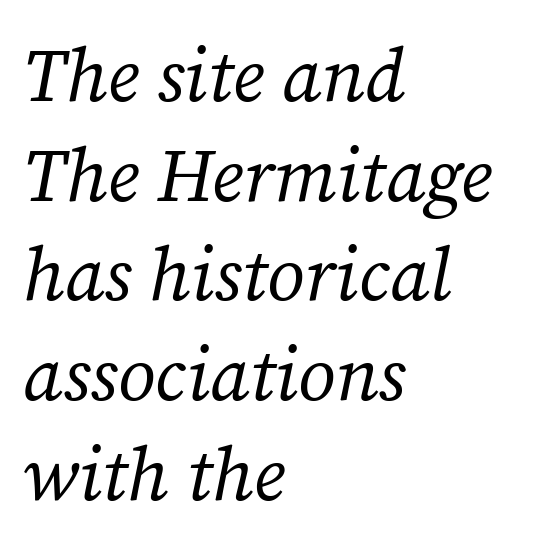
{"serif": "yes", "italic": "yes", "lean": "right", "slant_degrees": 12, "bold": "no", "weight": "regular", "width": "normal", "stroke_contrast": "medium", "x_height": "medium", "monospaced": "no", "underline": "no", "align": "left", "line_spacing": "normal", "line_spacing_ratio": 1.33, "letter_spacing": "normal", "letter_spacing_em": 0.0, "glyph_px": 75}
